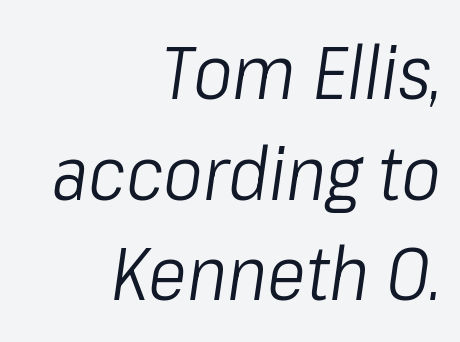
Q: Is the text bold? A: No.
Q: Is the text italic (slanted)? A: Yes, it leans right by about 8 degrees.
Q: Is the text underlined? A: No.
Q: How is the paragraph aligned? A: Right-aligned.
Q: Is the spacing between letters normal or unusually wide? A: Normal.
Q: Is the spacing between lines tight, normal or loose? A: Normal.
Q: Width (condensed, normal, or wide)? A: Condensed.
Q: Stroke contrast? A: Low.
Q: x-height? A: Medium.
Q: Monospaced? A: No.
